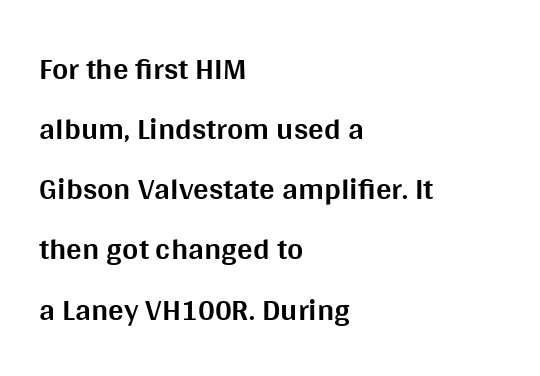
{"serif": "no", "italic": "no", "bold": "yes", "weight": "bold", "width": "normal", "stroke_contrast": "medium", "x_height": "large", "monospaced": "no", "underline": "no", "align": "left", "line_spacing": "loose", "line_spacing_ratio": 1.94, "letter_spacing": "normal", "letter_spacing_em": 0.0, "glyph_px": 31}
